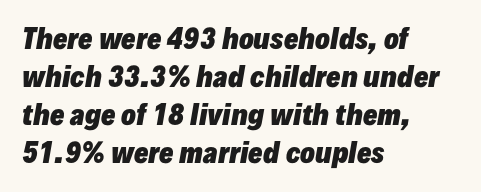
{"italic": "yes", "lean": "right", "slant_degrees": 10, "bold": "yes", "underline": "no", "align": "left", "line_spacing": "normal", "line_spacing_ratio": 1.41, "letter_spacing": "normal", "letter_spacing_em": 0.0, "glyph_px": 27}
